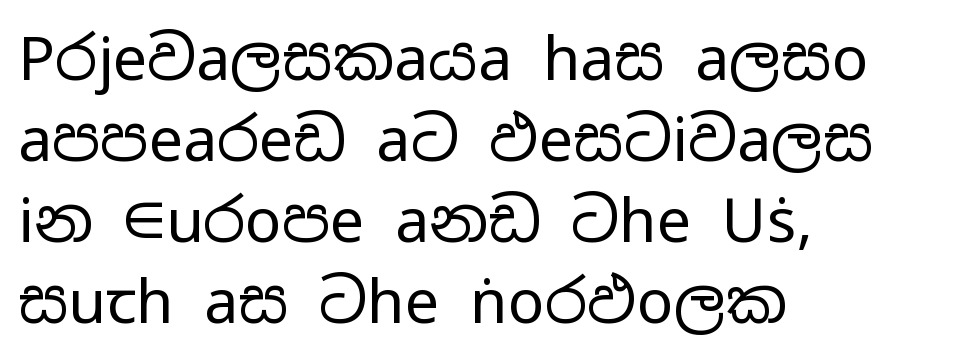
Is the type heavy? It reads as light-to-regular instead. Nobody drew a line under any word here. Varying glyph widths throughout — classic text-font behaviour. Horizontal bands of white between lines are of average thickness. Unlike italic type, these characters show no tilt at all. A typesetter would label this face a sans.
